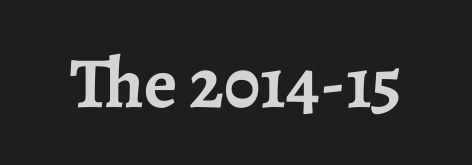
The image shows 72 px semibold serif type, upright; set normal letter spacing, not underlined; low stroke contrast and a medium x-height.
